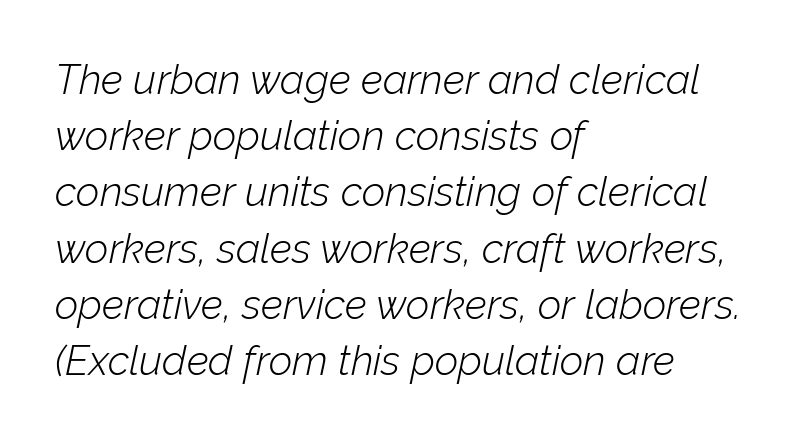
{"italic": "yes", "lean": "right", "slant_degrees": 12, "bold": "no", "weight": "light", "width": "normal", "stroke_contrast": "low", "x_height": "medium", "monospaced": "no", "underline": "no", "align": "left", "line_spacing": "normal", "line_spacing_ratio": 1.37, "letter_spacing": "normal", "letter_spacing_em": 0.0, "glyph_px": 41}
